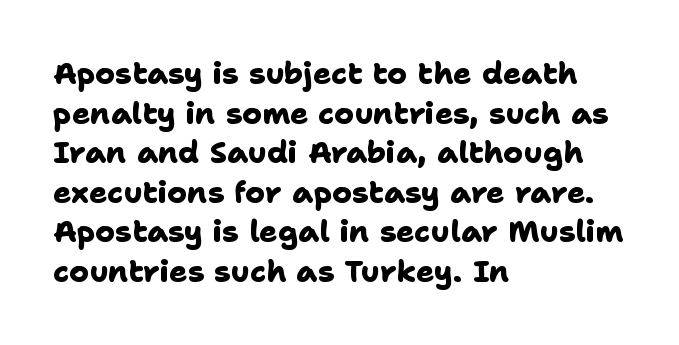
Q: Is the text bold? A: Yes.
Q: Is the typeface a serif or a sans-serif typeface? A: Sans-serif.
Q: Is the text underlined? A: No.
Q: How is the paragraph aligned? A: Left-aligned.
Q: Is the spacing between letters normal or unusually wide? A: Normal.
Q: Is the spacing between lines tight, normal or loose? A: Normal.
Q: Width (condensed, normal, or wide)? A: Normal.
Q: Stroke contrast? A: Low.
Q: x-height? A: Medium.
Q: Monospaced? A: No.
